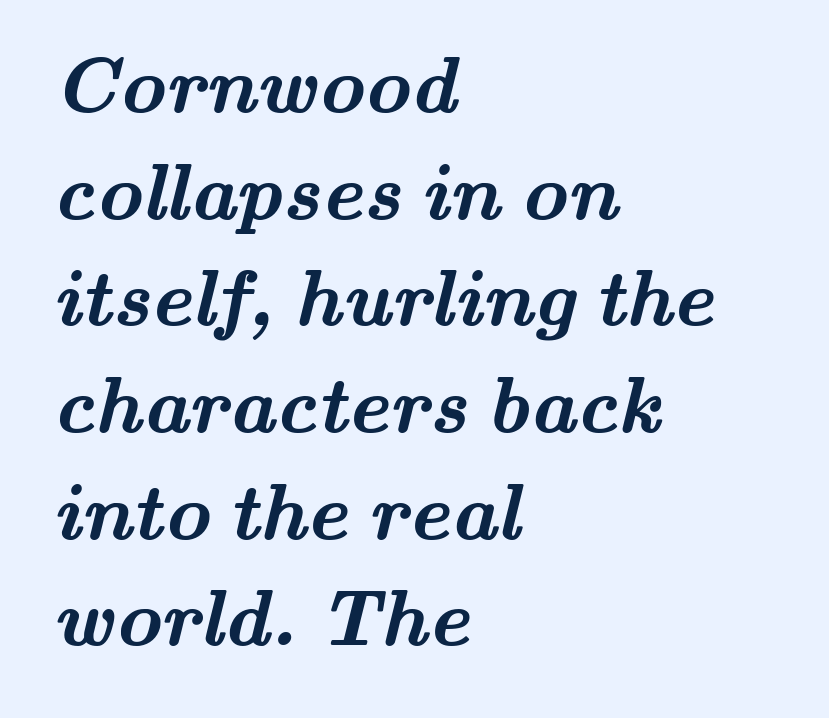
As a designer I'd log this as weight 700, bold. Normally led — the rows are evenly, conventionally spaced. The face used here is seriffed, in the tradition of book romans. Caption: standard tracking, unaltered. Spacing verdict: proportional, widths tailored to each character.
